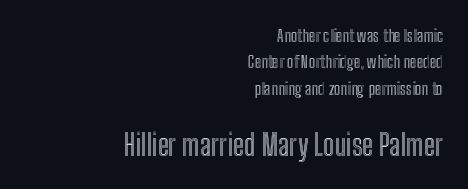
Q: Is the text italic (slanted)? A: No, it is upright.
Q: Is the text underlined? A: No.
Q: How is the paragraph aligned? A: Right-aligned.
Q: Is the spacing between letters normal or unusually wide? A: Normal.
Q: Is the spacing between lines tight, normal or loose? A: Normal.
Q: Which block of text is set in a larger size, the first (top) or the second (bottom)? A: The second (bottom) one.
Q: Width (condensed, normal, or wide)? A: Condensed.
Q: x-height? A: Medium.
Q: Monospaced? A: No.
